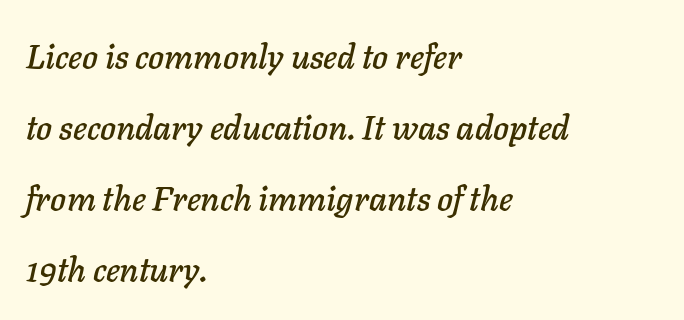
The image shows 34 px text type, italic (leaning right); set left-aligned, loose line spacing (2.09x), normal letter spacing, not underlined; low stroke contrast and a medium x-height.
